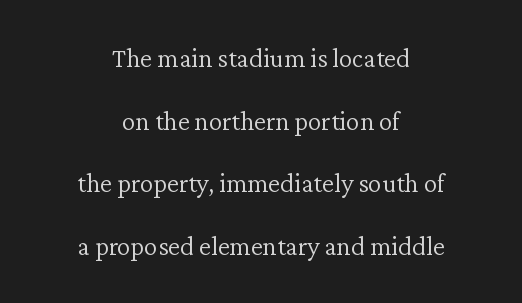
Q: Is the text bold? A: No.
Q: Is the text italic (slanted)? A: No, it is upright.
Q: Is the text underlined? A: No.
Q: How is the paragraph aligned? A: Centered.
Q: Is the spacing between letters normal or unusually wide? A: Normal.
Q: Is the spacing between lines tight, normal or loose? A: Loose.
